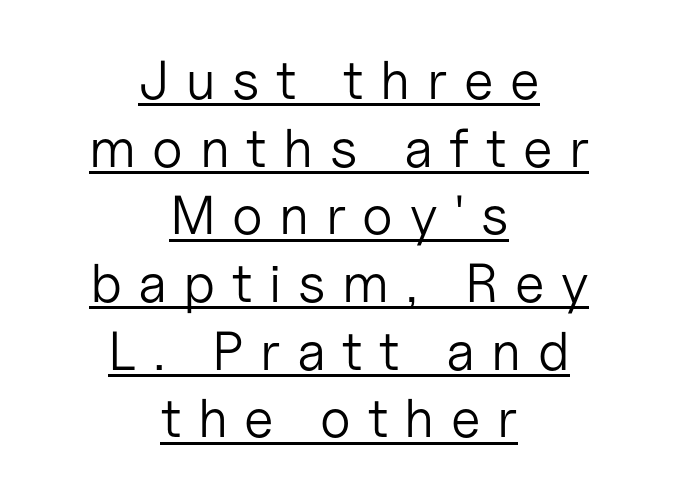
The image shows 55 px light sans-serif type, upright; set centered, line spacing 1.23x, unusually wide letter spacing (+0.3 em), underlined; low stroke contrast and a medium x-height.
